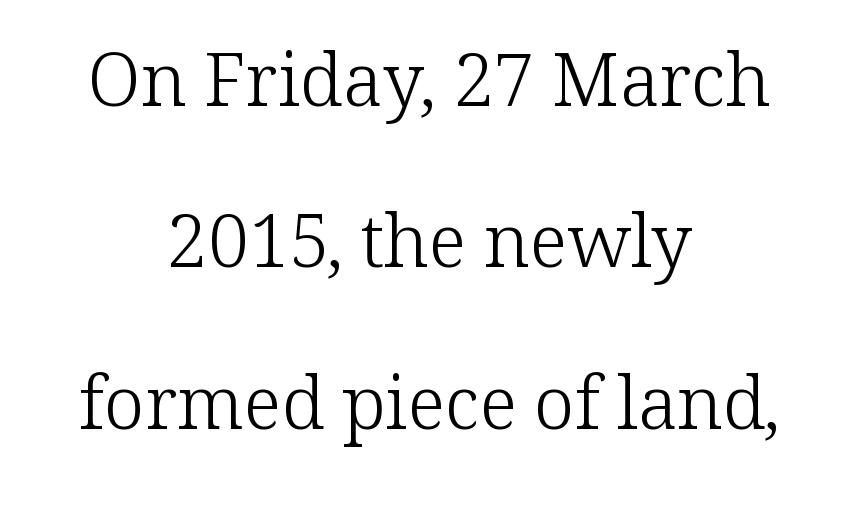
The image shows 73 px light serif type, upright; set centered, loose line spacing (2.21x), normal letter spacing, not underlined; low stroke contrast and a medium x-height.
